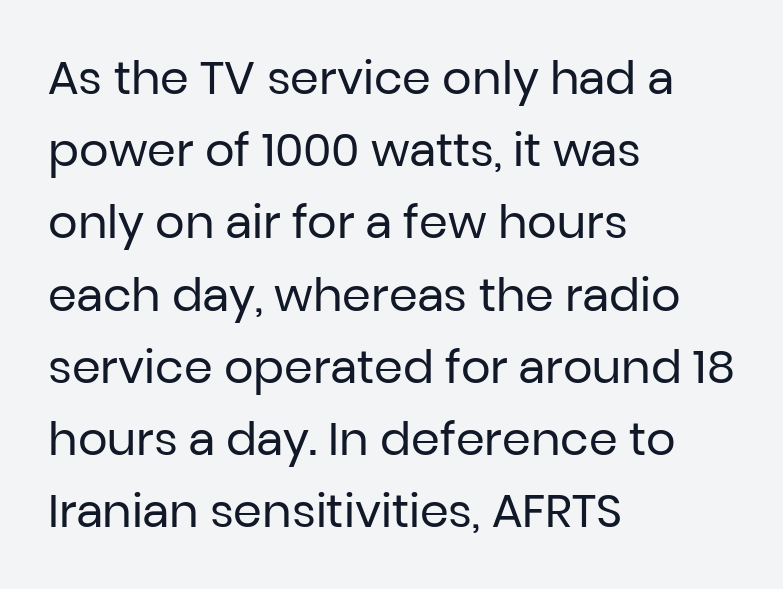
{"serif": "no", "italic": "no", "bold": "no", "weight": "regular", "width": "normal", "stroke_contrast": "low", "x_height": "medium", "monospaced": "no", "underline": "no", "align": "left", "line_spacing": "normal", "line_spacing_ratio": 1.57, "letter_spacing": "normal", "letter_spacing_em": 0.0, "glyph_px": 46}
